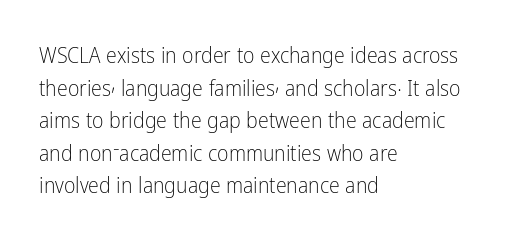
Rows of type keep a routine distance in the vertical direction. The space beneath each line is pristine and unruled. Which margin do the lines hug? The left one — the right edge is uneven. The letterforms sit shoulder to shoulder at normal distance.
